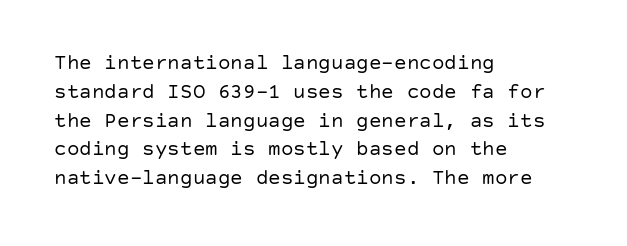
{"italic": "no", "bold": "no", "underline": "no", "align": "left", "line_spacing": "normal", "line_spacing_ratio": 1.37, "letter_spacing": "normal", "letter_spacing_em": 0.0, "glyph_px": 21}
